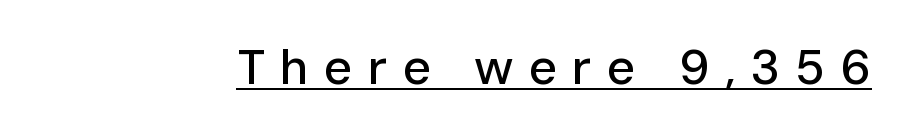
{"serif": "no", "italic": "no", "width": "normal", "stroke_contrast": "low", "x_height": "medium", "monospaced": "no", "underline": "yes", "letter_spacing": "wide", "letter_spacing_em": 0.31, "glyph_px": 49}
